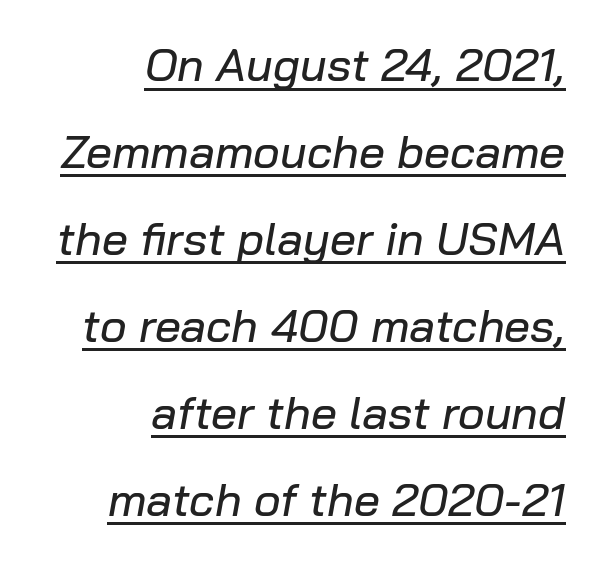
Q: Is the text italic (slanted)? A: Yes, it leans right by about 10 degrees.
Q: Is the text underlined? A: Yes.
Q: How is the paragraph aligned? A: Right-aligned.
Q: Is the spacing between letters normal or unusually wide? A: Normal.
Q: Width (condensed, normal, or wide)? A: Normal.
Q: Stroke contrast? A: Low.
Q: x-height? A: Medium.
Q: Monospaced? A: No.
